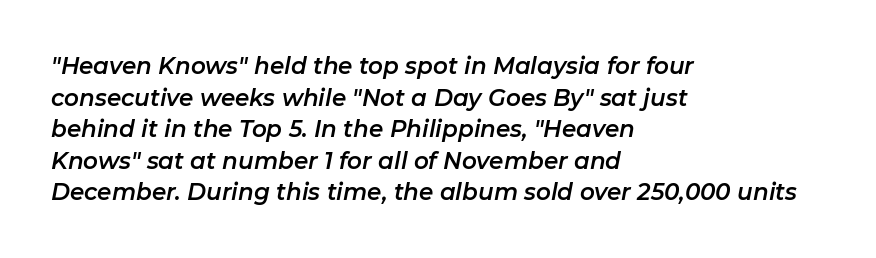
{"italic": "yes", "lean": "right", "slant_degrees": 11, "underline": "no", "align": "left", "line_spacing": "normal", "line_spacing_ratio": 1.37, "letter_spacing": "normal", "letter_spacing_em": 0.0, "glyph_px": 23}
